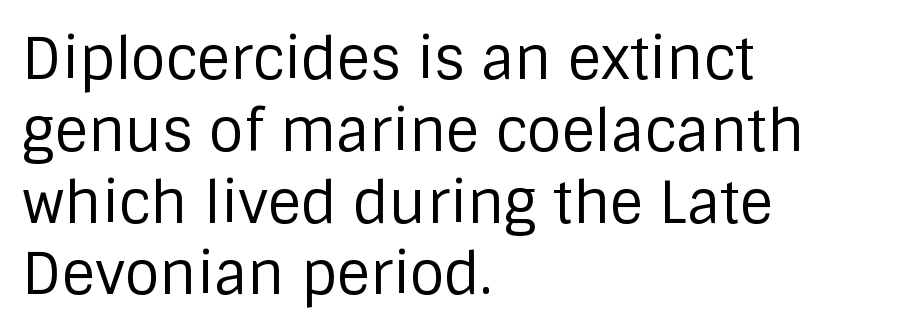
Q: Is the text bold? A: No.
Q: Is the text italic (slanted)? A: No, it is upright.
Q: Is the typeface a serif or a sans-serif typeface? A: Sans-serif.
Q: Is the text underlined? A: No.
Q: How is the paragraph aligned? A: Left-aligned.
Q: Is the spacing between letters normal or unusually wide? A: Normal.
Q: Is the spacing between lines tight, normal or loose? A: Normal.
Q: Width (condensed, normal, or wide)? A: Normal.
Q: Stroke contrast? A: Low.
Q: x-height? A: Large.
Q: Monospaced? A: No.
